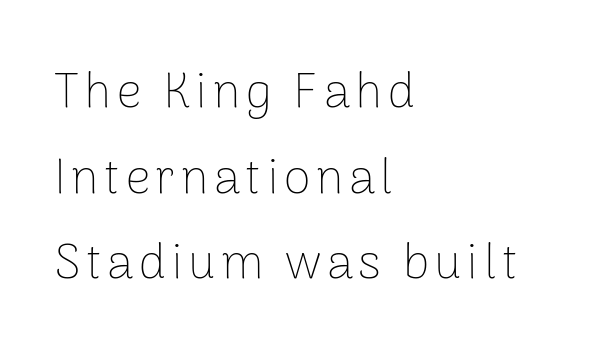
The image shows 49 px thin sans-serif type, upright; set left-aligned, line spacing 1.75x, not underlined; low stroke contrast and a medium x-height.
